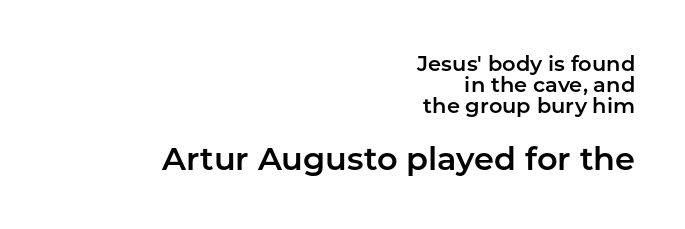
The image shows 32 px sans-serif type, upright; set right-aligned, tight line spacing (1.0x), normal letter spacing, not underlined; the second (bottom) block is 1.52x larger; low stroke contrast and a medium x-height.
